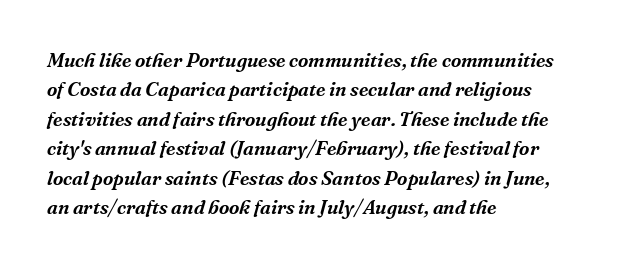
Q: Is the text italic (slanted)? A: Yes, it leans right by about 16 degrees.
Q: Is the text underlined? A: No.
Q: How is the paragraph aligned? A: Left-aligned.
Q: Is the spacing between letters normal or unusually wide? A: Normal.
Q: Is the spacing between lines tight, normal or loose? A: Normal.
